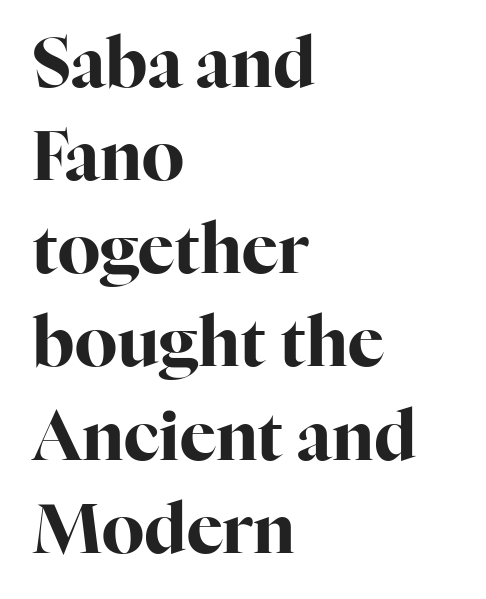
Q: Is the text bold? A: Yes.
Q: Is the text italic (slanted)? A: No, it is upright.
Q: Is the typeface a serif or a sans-serif typeface? A: Serif.
Q: Is the text underlined? A: No.
Q: How is the paragraph aligned? A: Left-aligned.
Q: Is the spacing between letters normal or unusually wide? A: Normal.
Q: Is the spacing between lines tight, normal or loose? A: Normal.
Q: Width (condensed, normal, or wide)? A: Normal.
Q: Stroke contrast? A: High.
Q: x-height? A: Medium.
Q: Monospaced? A: No.
